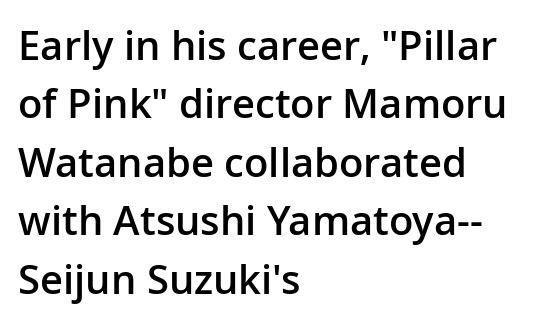
{"serif": "no", "italic": "no", "bold": "semi", "weight": "semibold", "width": "normal", "stroke_contrast": "low", "x_height": "medium", "monospaced": "no", "underline": "no", "align": "left", "line_spacing": "normal", "line_spacing_ratio": 1.46, "letter_spacing": "normal", "letter_spacing_em": 0.0, "glyph_px": 40}
